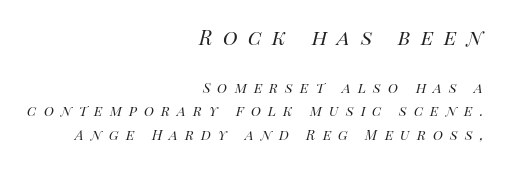
Q: Is the text bold? A: No.
Q: Is the text italic (slanted)? A: Yes, it leans right by about 14 degrees.
Q: Is the text underlined? A: No.
Q: How is the paragraph aligned? A: Right-aligned.
Q: Is the spacing between letters normal or unusually wide? A: Unusually wide.
Q: Is the spacing between lines tight, normal or loose? A: Normal.
Q: Which block of text is set in a larger size, the first (top) or the second (bottom)? A: The first (top) one.
